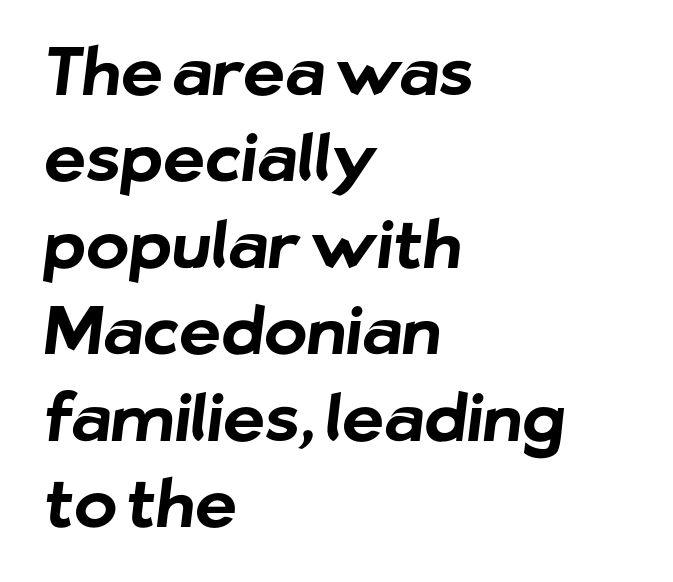
The image shows 65 px bold sans-serif type; set left-aligned, normal line spacing (1.33x), normal letter spacing, not underlined; low stroke contrast and a medium x-height.
